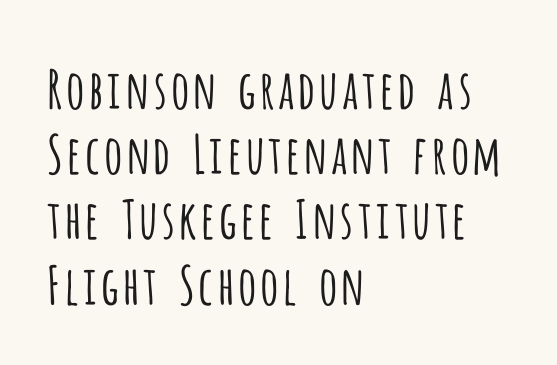
Q: Is the text bold? A: No.
Q: Is the text italic (slanted)? A: No, it is upright.
Q: Is the typeface a serif or a sans-serif typeface? A: Sans-serif.
Q: Is the text underlined? A: No.
Q: How is the paragraph aligned? A: Left-aligned.
Q: Is the spacing between letters normal or unusually wide? A: Normal.
Q: Width (condensed, normal, or wide)? A: Condensed.
Q: Stroke contrast? A: Low.
Q: x-height? A: Large.
Q: Monospaced? A: No.
